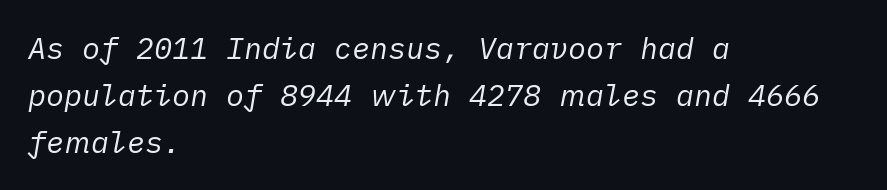
Q: Is the text bold? A: No.
Q: Is the text italic (slanted)? A: Yes, it leans right by about 10 degrees.
Q: Is the text underlined? A: No.
Q: How is the paragraph aligned? A: Left-aligned.
Q: Is the spacing between letters normal or unusually wide? A: Normal.
Q: Is the spacing between lines tight, normal or loose? A: Normal.
Q: Width (condensed, normal, or wide)? A: Normal.
Q: Stroke contrast? A: Low.
Q: x-height? A: Medium.
